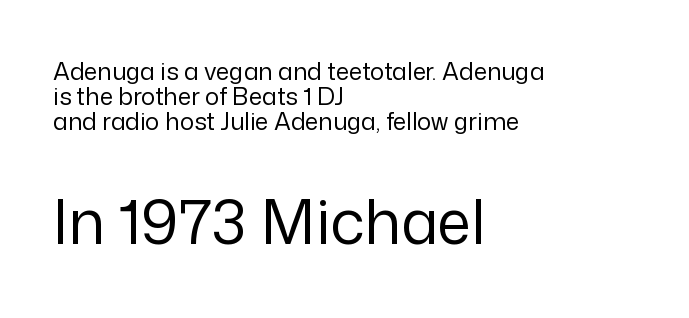
The image shows 61 px regular-weight sans-serif type, upright; set left-aligned, tight line spacing (1.05x), normal letter spacing, not underlined; the second (bottom) block is 2.54x larger; low stroke contrast and a medium x-height.
